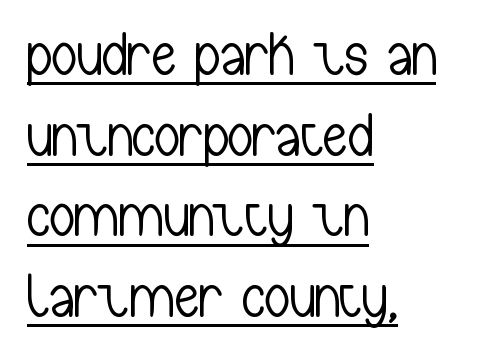
The image shows 62 px light, condensed sans-serif type, upright; set left-aligned, normal line spacing (1.3x), normal letter spacing, underlined; low stroke contrast and a medium x-height.
